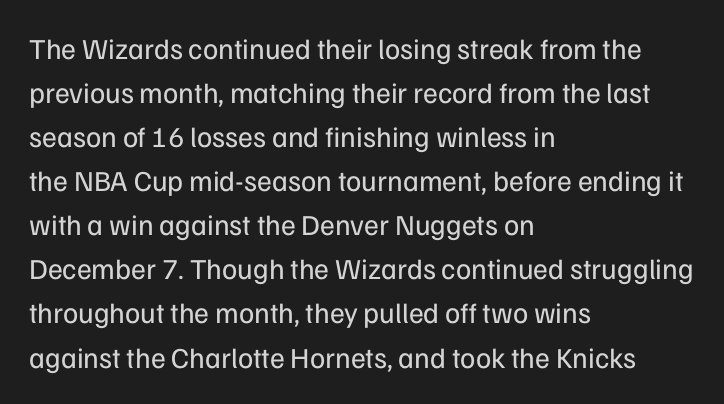
These lines keep a tight, regular rhythm from letter to letter. Think of a printed novel: that variable character pitch is what you see here. Each new line begins a customary step beneath the previous one. These lines are composed in type without serifs.
